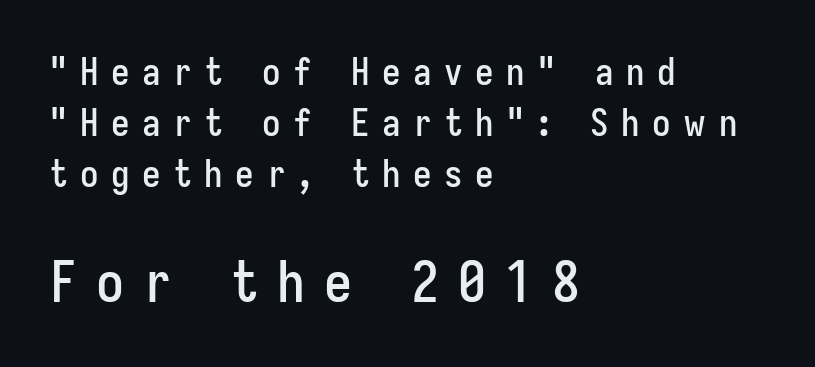
{"serif": "no", "italic": "no", "width": "condensed", "stroke_contrast": "low", "x_height": "medium", "monospaced": "no", "underline": "no", "align": "left", "line_spacing": "normal", "line_spacing_ratio": 1.38, "letter_spacing": "wide", "letter_spacing_em": 0.34, "larger_block": "second", "size_ratio": 1.51, "glyph_px": 56}
